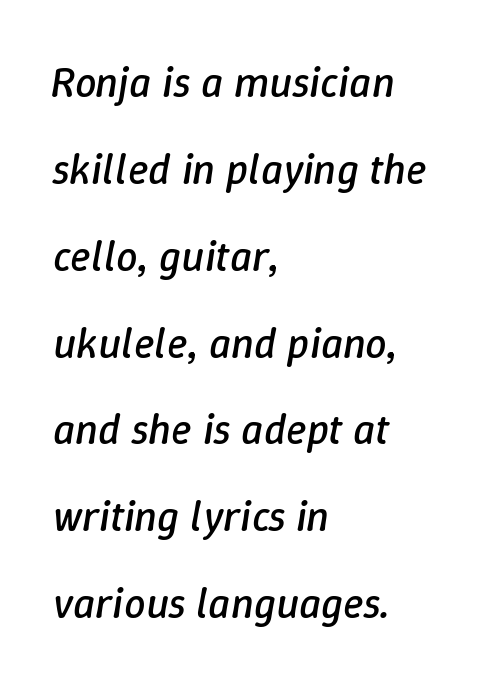
Q: Is the text bold? A: No.
Q: Is the text italic (slanted)? A: Yes, it leans right by about 9 degrees.
Q: Is the text underlined? A: No.
Q: How is the paragraph aligned? A: Left-aligned.
Q: Is the spacing between letters normal or unusually wide? A: Normal.
Q: Is the spacing between lines tight, normal or loose? A: Loose.
Q: Width (condensed, normal, or wide)? A: Normal.
Q: Stroke contrast? A: Low.
Q: x-height? A: Medium.
Q: Monospaced? A: No.
